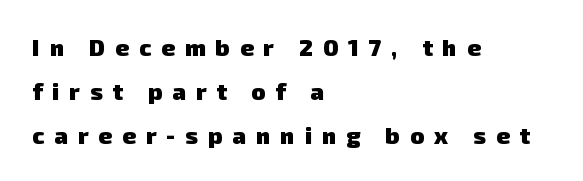
The image shows 23 px bold type; set left-aligned, loose line spacing (1.91x), unusually wide letter spacing (+0.44 em), not underlined.
